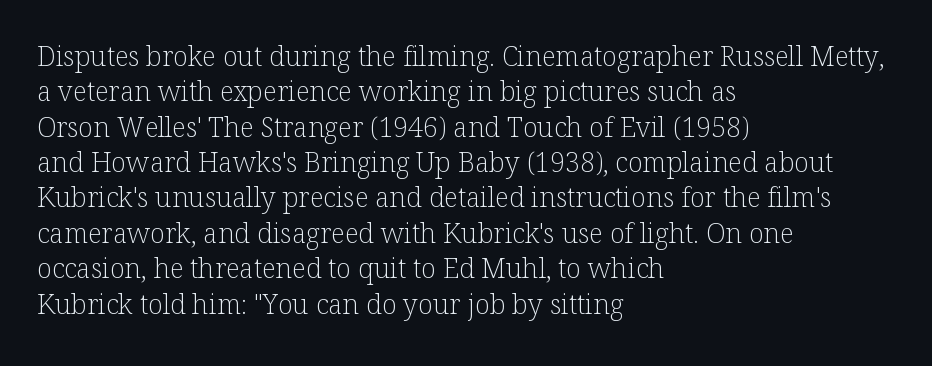
Q: Is the text bold? A: No.
Q: Is the text italic (slanted)? A: No, it is upright.
Q: Is the text underlined? A: No.
Q: How is the paragraph aligned? A: Left-aligned.
Q: Is the spacing between letters normal or unusually wide? A: Normal.
Q: Is the spacing between lines tight, normal or loose? A: Normal.
